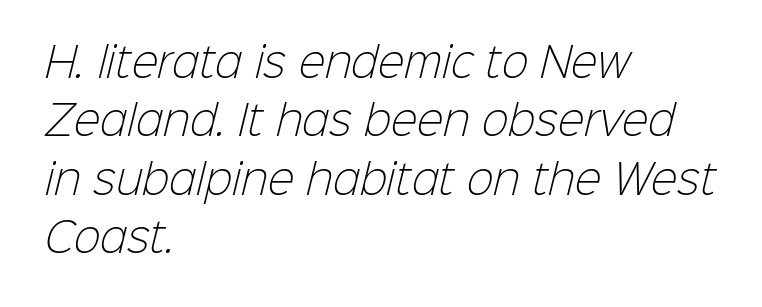
The image shows 40 px light sans-serif type; set left-aligned, normal line spacing (1.46x), normal letter spacing, not underlined; low stroke contrast and a medium x-height.
